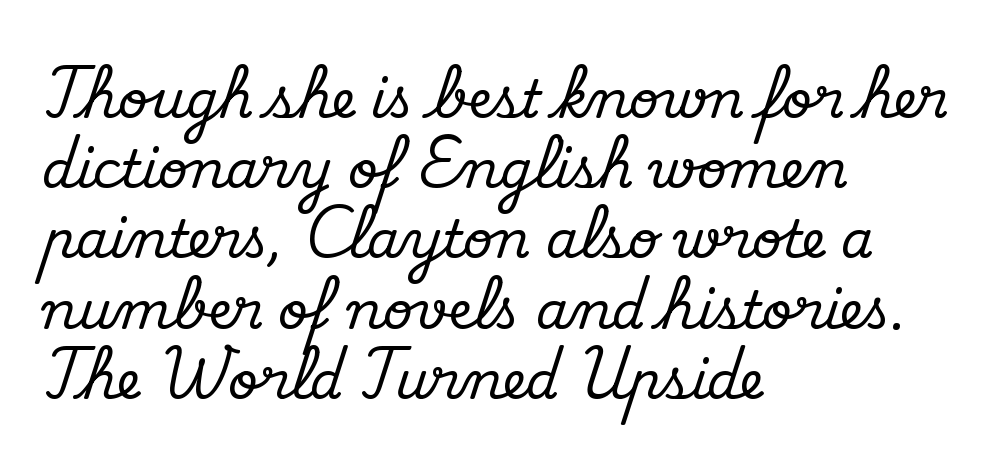
These lines are composed in type with serifs. Do the characters align in a grid? No, the font is proportional. The letterforms sit shoulder to shoulder at normal distance. Just letters on the line, the space beneath them empty.
